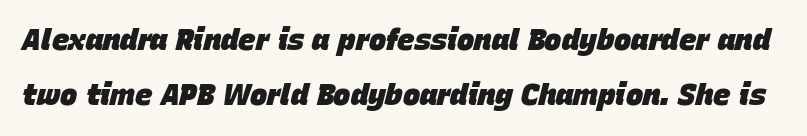
The image shows 29 px heavy type, italic (leaning right); set loose line spacing (1.9x), normal letter spacing, not underlined; low stroke contrast and a large x-height.
